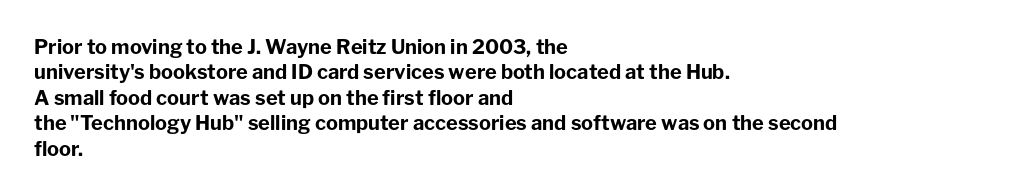
The image shows 20 px bold type, upright; set left-aligned, normal line spacing (1.27x), normal letter spacing, not underlined.
